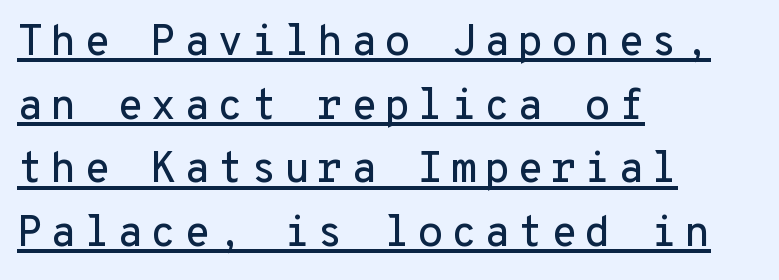
Q: Is the text italic (slanted)? A: No, it is upright.
Q: Is the typeface a serif or a sans-serif typeface? A: Sans-serif.
Q: Is the text underlined? A: Yes.
Q: How is the paragraph aligned? A: Left-aligned.
Q: Is the spacing between lines tight, normal or loose? A: Normal.
Q: Width (condensed, normal, or wide)? A: Normal.
Q: Stroke contrast? A: Low.
Q: x-height? A: Medium.
Q: Monospaced? A: Yes.
